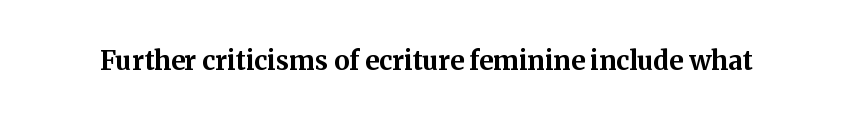
The image shows 26 px bold type, upright; set normal letter spacing, not underlined.
